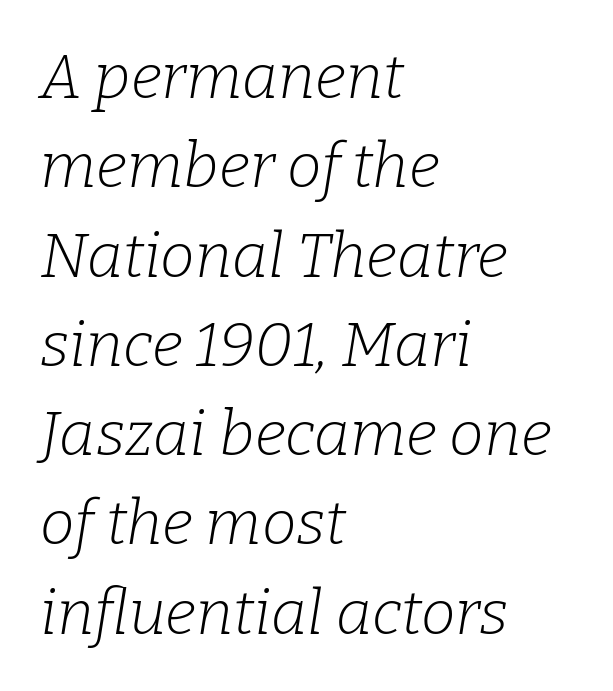
Is the type slanted? Yes — the strokes lean at a clear angle. Looks like regular typesetting: each glyph gets only the width it needs. The zone under the glyphs is completely vacant. Letter spacing: default. Caption: multi-line text, flush left, ragged right.
